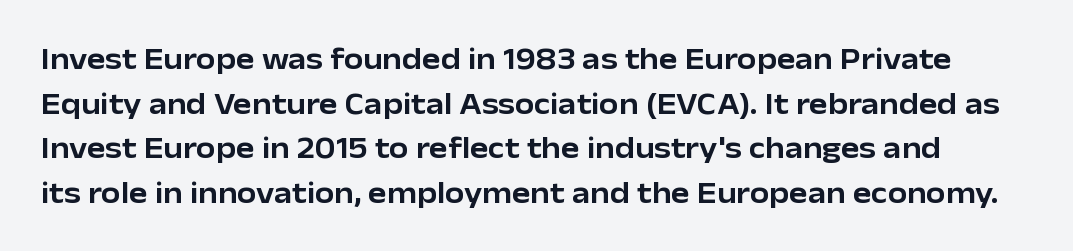
The image shows 31 px sans-serif type, upright; set normal line spacing (1.44x), normal letter spacing, not underlined; low stroke contrast and a medium x-height.
